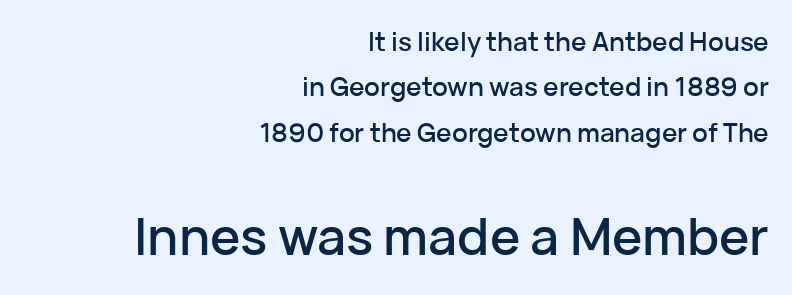
The image shows 51 px sans-serif type, upright; set right-aligned, line spacing 1.75x, normal letter spacing, not underlined; the second (bottom) block is 1.96x larger; low stroke contrast and a medium x-height.
